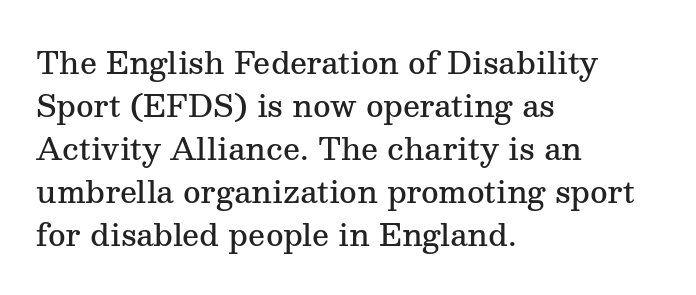
The characters display serif detailing at their extremities. Just letters on the line, the space beneath them empty. Moderately thickened strokes mark this as semibold type. You could not count columns in this text — the font is proportionally spaced. What stands out about the letter spacing? Nothing — it is the standard amount.
